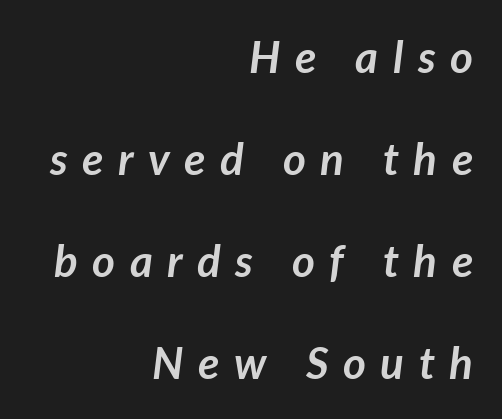
Q: Is the text bold? A: Yes.
Q: Is the text italic (slanted)? A: Yes, it leans right by about 7 degrees.
Q: Is the text underlined? A: No.
Q: How is the paragraph aligned? A: Right-aligned.
Q: Is the spacing between letters normal or unusually wide? A: Unusually wide.
Q: Is the spacing between lines tight, normal or loose? A: Loose.
Q: Width (condensed, normal, or wide)? A: Normal.
Q: Stroke contrast? A: Low.
Q: x-height? A: Medium.
Q: Monospaced? A: No.
